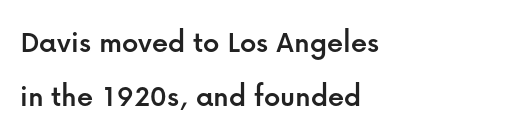
Horizontally, the lines are justified to the leading edge only. A typesetter would call this leading conventional body-copy spacing. The letters carry no serifs — their stems end cleanly without finishing strokes. Is this a fixed-width face? No — the glyphs have proportional, varying widths. Is the letter spacing exaggerated? No — it looks like the ordinary default.
